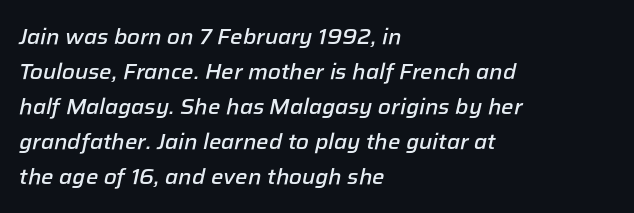
Q: Is the text bold? A: Semi-bold.
Q: Is the text italic (slanted)? A: Yes, it leans right by about 12 degrees.
Q: Is the text underlined? A: No.
Q: How is the paragraph aligned? A: Left-aligned.
Q: Is the spacing between letters normal or unusually wide? A: Normal.
Q: Is the spacing between lines tight, normal or loose? A: Normal.
